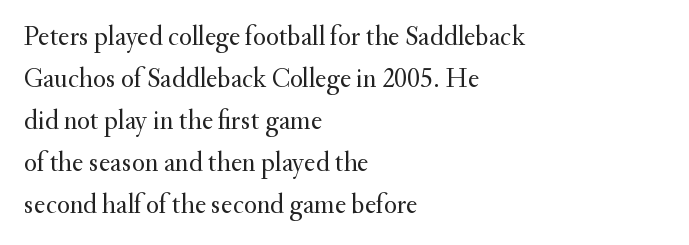
Each new line begins a customary step beneath the previous one. The passage shown is not underscored anywhere. Weight: not bold — regular or lighter. Nope, not italic — everything's standing straight. A classic flush-left, rag-right setting is used for this passage.
